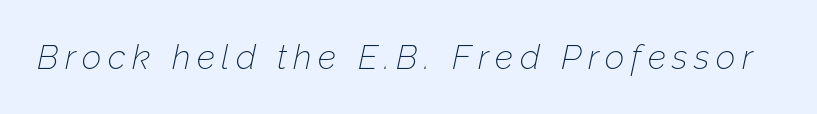
Q: Is the text bold? A: No.
Q: Is the text italic (slanted)? A: Yes, it leans right by about 12 degrees.
Q: Is the text underlined? A: No.
Q: Width (condensed, normal, or wide)? A: Normal.
Q: Stroke contrast? A: Low.
Q: x-height? A: Medium.
Q: Monospaced? A: No.
